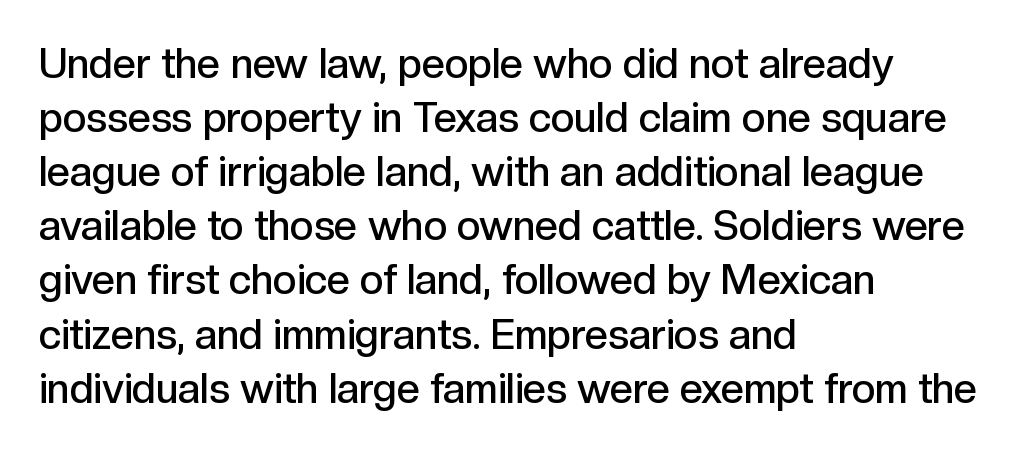
Q: Is the text bold? A: Semi-bold.
Q: Is the text italic (slanted)? A: No, it is upright.
Q: Is the typeface a serif or a sans-serif typeface? A: Sans-serif.
Q: Is the text underlined? A: No.
Q: How is the paragraph aligned? A: Left-aligned.
Q: Is the spacing between letters normal or unusually wide? A: Normal.
Q: Is the spacing between lines tight, normal or loose? A: Normal.
Q: Width (condensed, normal, or wide)? A: Normal.
Q: x-height? A: Medium.
Q: Monospaced? A: No.
